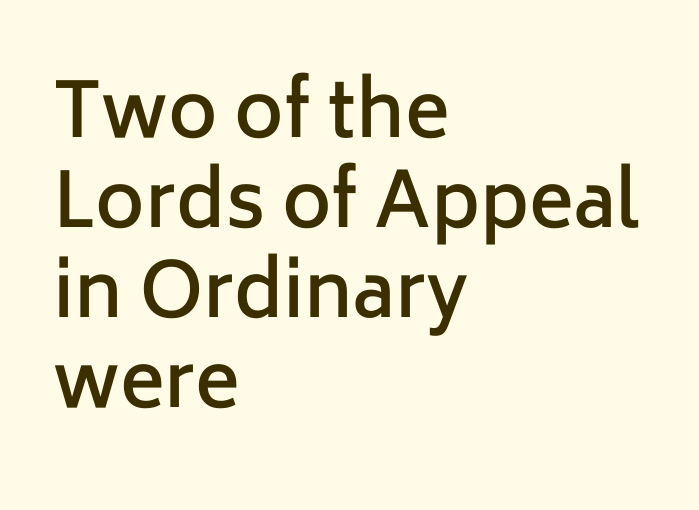
The lettering stays uniformly vertical, giving the passage a roman look. The font family rendered here belongs to the sans-serif group. A student would call this left alignment; a typographer would say flush left, rag right. The foot of each line stays bare and open. A semibold gives these letters moderate extra thickness, short of bold. Each letter keeps its own natural width here, so spacing adapts to shape.
